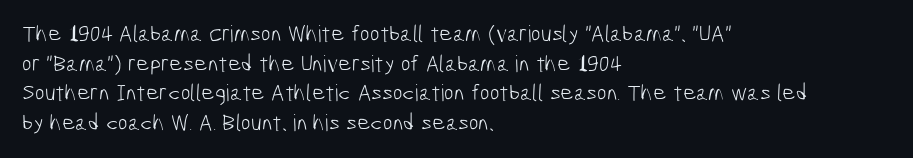
Q: Is the text bold? A: No.
Q: Is the text underlined? A: No.
Q: How is the paragraph aligned? A: Left-aligned.
Q: Is the spacing between letters normal or unusually wide? A: Normal.
Q: Is the spacing between lines tight, normal or loose? A: Normal.
